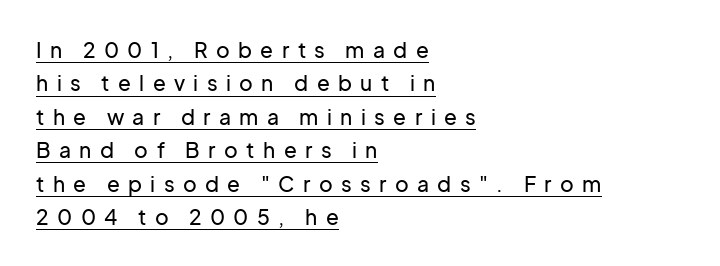
Q: Is the text italic (slanted)? A: No, it is upright.
Q: Is the text underlined? A: Yes.
Q: How is the paragraph aligned? A: Left-aligned.
Q: Is the spacing between letters normal or unusually wide? A: Unusually wide.
Q: Is the spacing between lines tight, normal or loose? A: Normal.
